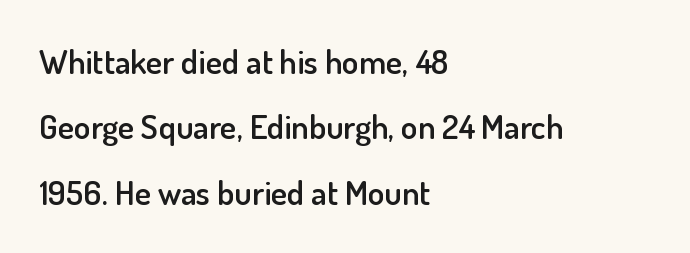
{"serif": "no", "italic": "no", "bold": "semi", "weight": "semibold", "width": "normal", "stroke_contrast": "low", "x_height": "small", "monospaced": "no", "underline": "no", "align": "left", "line_spacing": "loose", "line_spacing_ratio": 1.92, "letter_spacing": "normal", "letter_spacing_em": 0.0, "glyph_px": 34}
